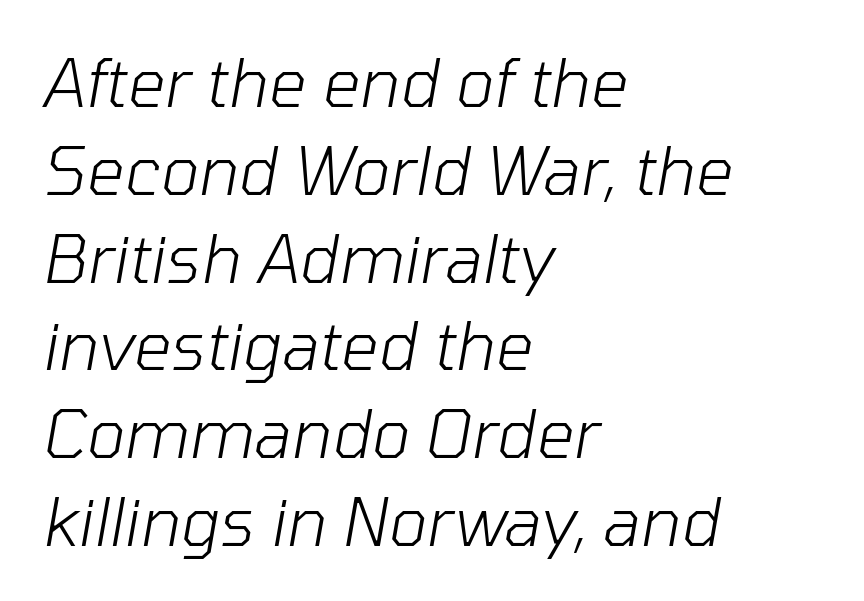
The image shows 66 px light type, italic (leaning right); set left-aligned, normal line spacing (1.33x), normal letter spacing, not underlined; low stroke contrast and a medium x-height.
